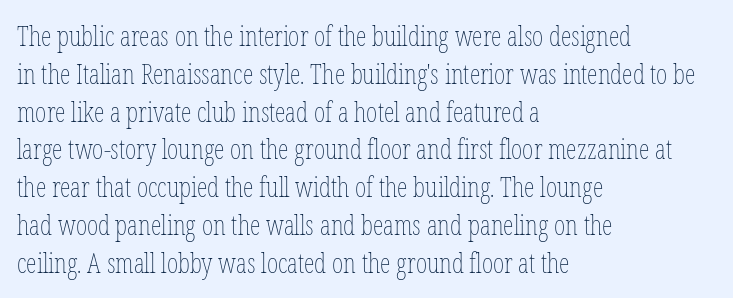
Short note: letters normally spaced. These lines are set flush left with a ragged right edge. The passage shown is not bold in any degree. Rows of type keep a routine distance in the vertical direction. This is the regular roman posture of the typeface.
